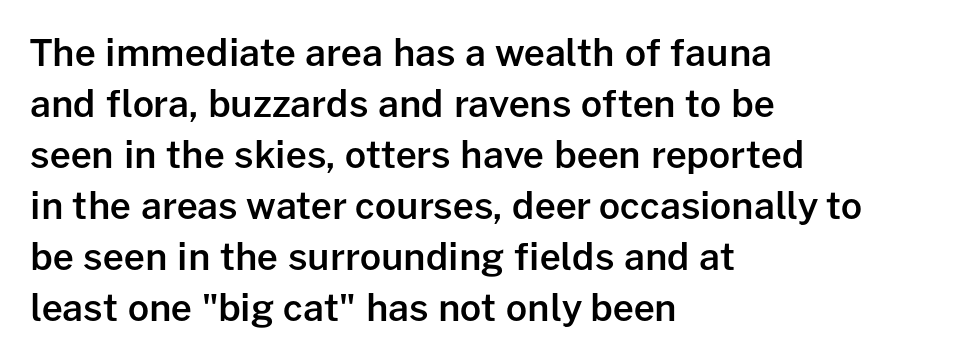
What stands out about the letter spacing? Nothing — it is the standard amount. Weight check: semibold — heavier than regular, not quite bold. The specimen omits any rule beneath the text block's lines. These lines are rendered in a variable-pitch font.
